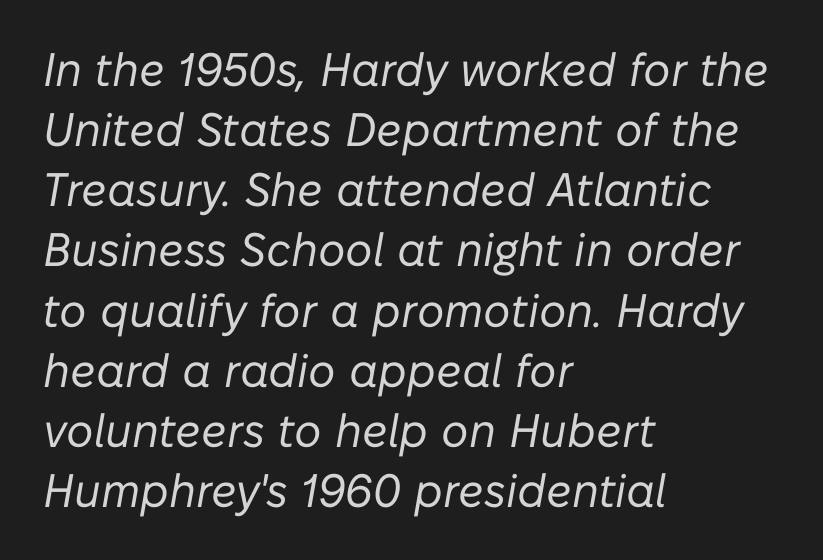
{"italic": "yes", "lean": "right", "slant_degrees": 10, "bold": "no", "weight": "regular", "width": "normal", "stroke_contrast": "low", "x_height": "medium", "monospaced": "no", "underline": "no", "align": "left", "line_spacing": "normal", "line_spacing_ratio": 1.28, "letter_spacing": "normal", "letter_spacing_em": 0.0, "glyph_px": 47}
